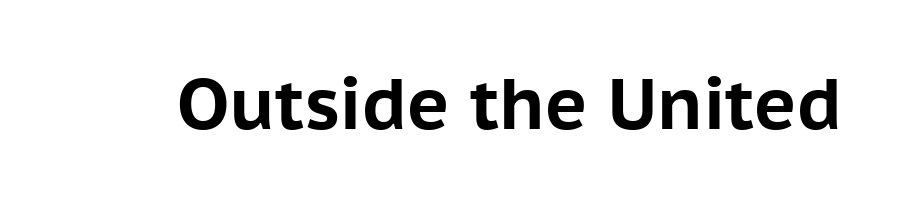
Words appear dense and cohesive because spacing is normal. The passage shown is emphatically bold. Are there feet on the stems? There aren't — it's a sans. You can tell it's not italic because the verticals are truly vertical. A clean baseline with only descenders dipping below it. This sample has the flowing, uneven cadence of proportional lettering.
